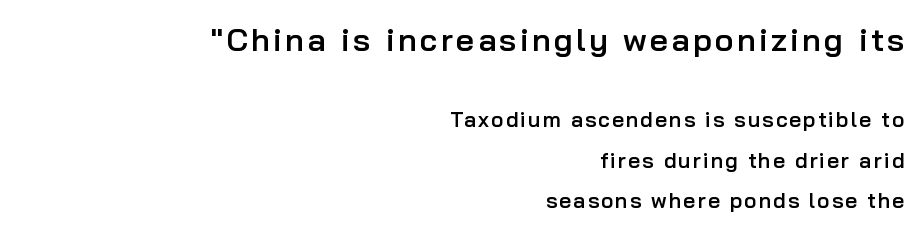
Leading: increased. Designer's note — italics off, roman on. Proportional: the letters do not fall into vertical columns. The face used here appears at its bigger size in the upper chunk.
